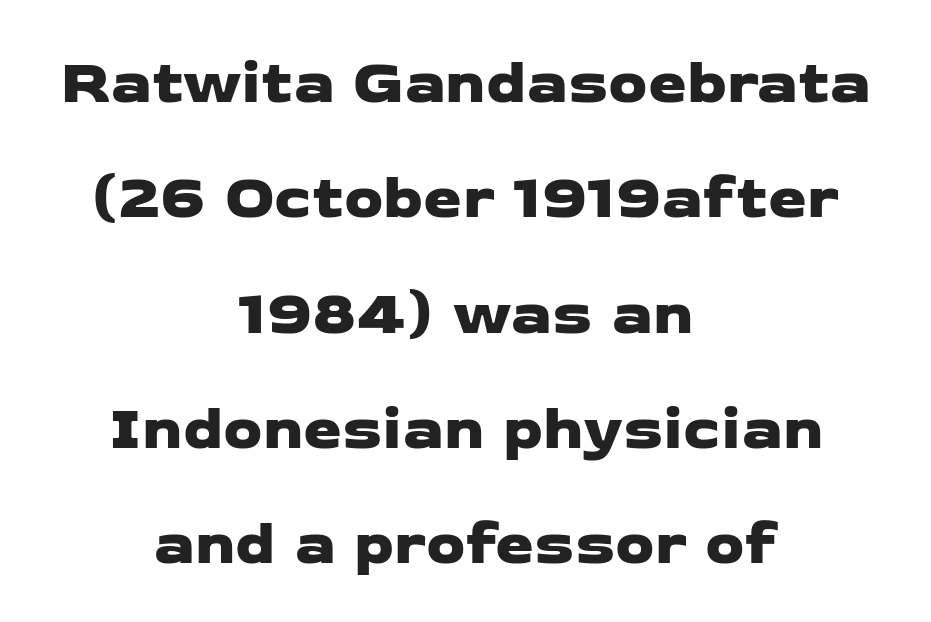
I'd call this a sans setting — the letters go barefoot. Notice how the passage keeps no hard edge, just a central spine. A typesetter would call this proportional, since set widths differ per character. Check under the words: just untouched page. Characters follow at the spacing the type designer built in.
